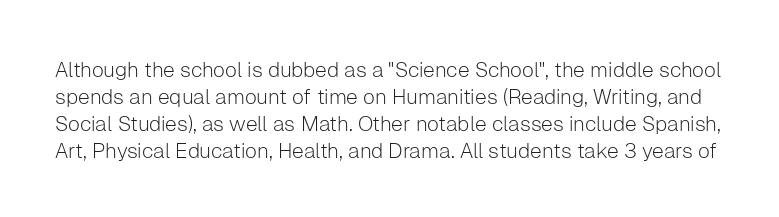
{"italic": "no", "bold": "no", "underline": "no", "line_spacing": "normal", "line_spacing_ratio": 1.28, "letter_spacing": "normal", "letter_spacing_em": 0.0, "glyph_px": 21}
